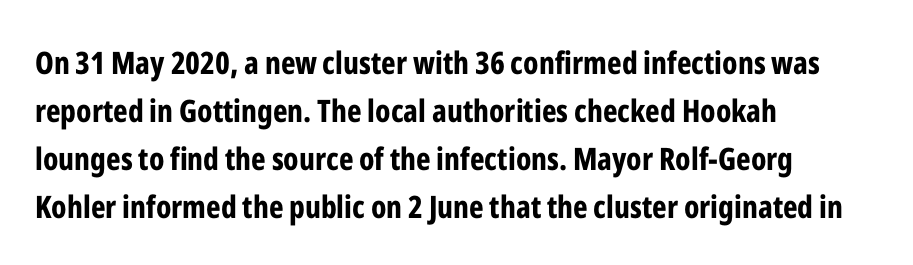
{"serif": "no", "italic": "no", "bold": "yes", "weight": "bold", "width": "condensed", "stroke_contrast": "low", "x_height": "medium", "monospaced": "no", "underline": "no", "align": "left", "line_spacing": "normal", "line_spacing_ratio": 1.55, "letter_spacing": "normal", "letter_spacing_em": 0.0, "glyph_px": 31}
